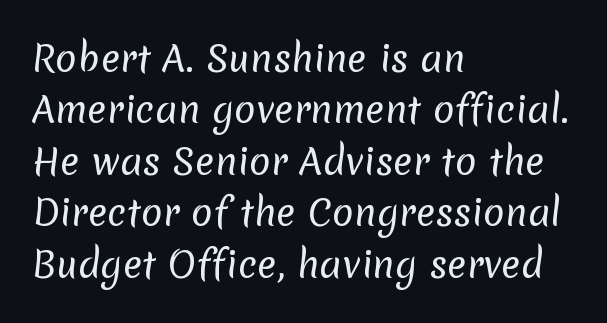
{"serif": "no", "bold": "no", "weight": "regular", "width": "normal", "stroke_contrast": "low", "x_height": "medium", "monospaced": "no", "underline": "no", "align": "left", "line_spacing": "normal", "line_spacing_ratio": 1.43, "letter_spacing": "normal", "letter_spacing_em": 0.0, "glyph_px": 36}
